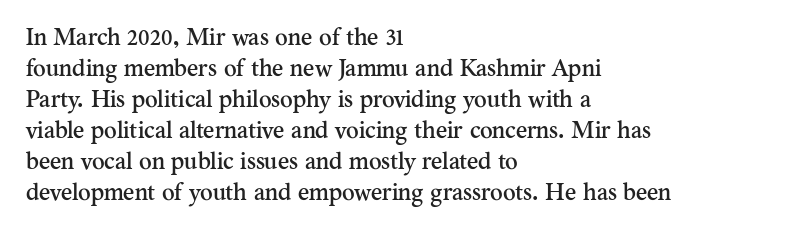
The image shows 24 px text type, upright; set left-aligned, normal line spacing (1.29x), normal letter spacing, not underlined.
